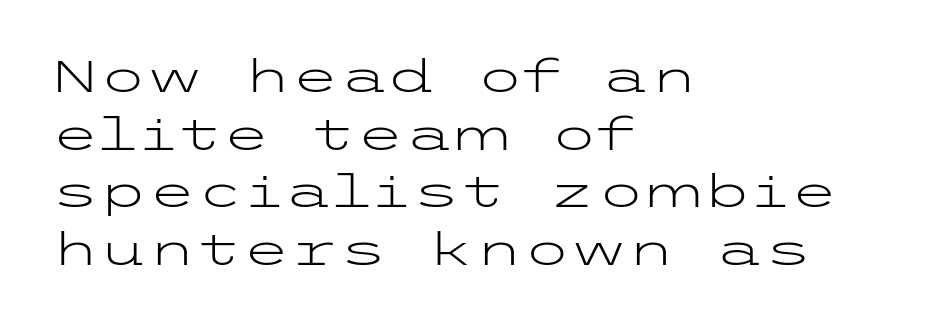
Leftover space on each line is placed entirely after the last word. Characters remain perfectly vertical along every line. Has an underline been added? It has not. Tracking value appears to be zero — textbook default spacing. The characters display no serif detailing; their extremities are plain. The line-height multiplier appears to be the usual default.
